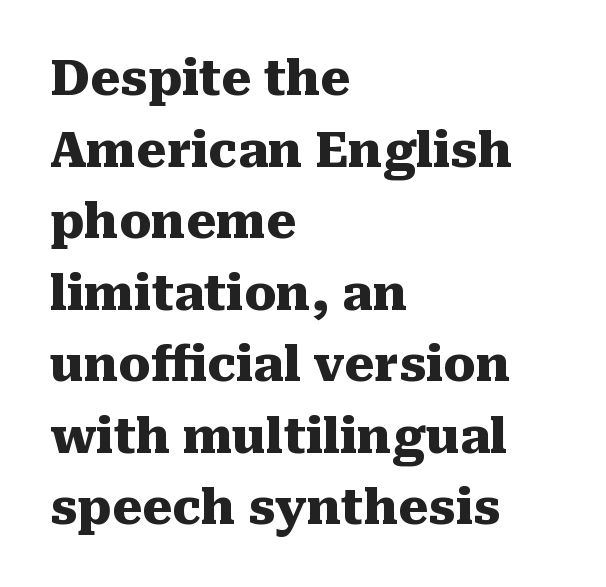
Q: Is the text bold? A: Yes.
Q: Is the text italic (slanted)? A: No, it is upright.
Q: Is the typeface a serif or a sans-serif typeface? A: Serif.
Q: Is the text underlined? A: No.
Q: How is the paragraph aligned? A: Left-aligned.
Q: Is the spacing between letters normal or unusually wide? A: Normal.
Q: Is the spacing between lines tight, normal or loose? A: Normal.
Q: Width (condensed, normal, or wide)? A: Normal.
Q: Stroke contrast? A: Medium.
Q: x-height? A: Medium.
Q: Monospaced? A: No.
